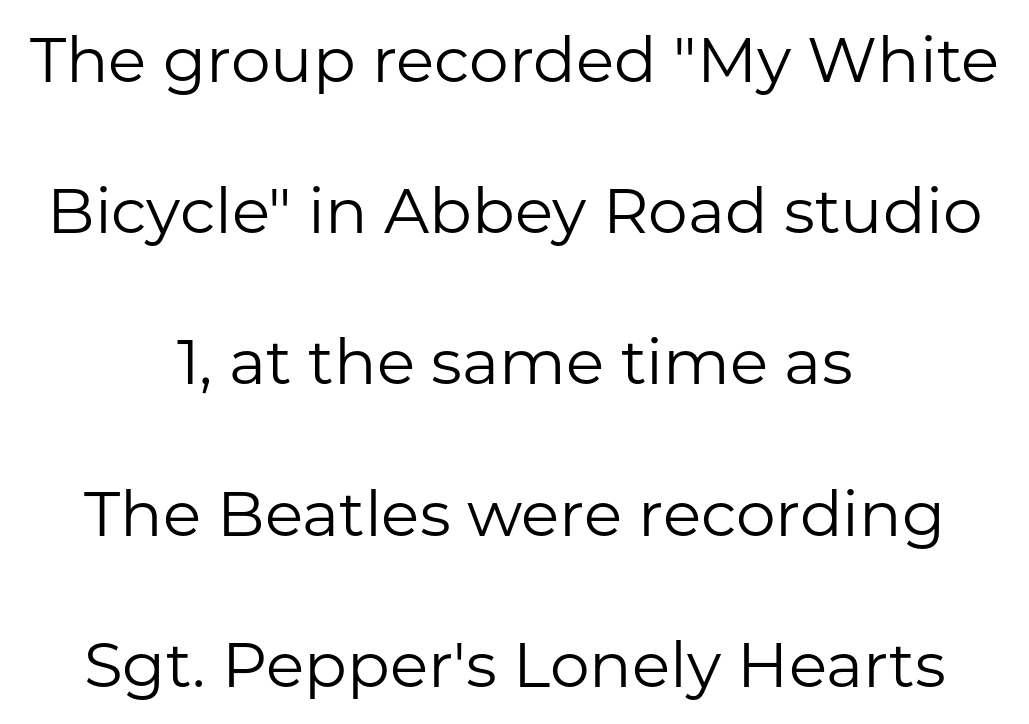
Q: Is the text bold? A: No.
Q: Is the text italic (slanted)? A: No, it is upright.
Q: Is the typeface a serif or a sans-serif typeface? A: Sans-serif.
Q: Is the text underlined? A: No.
Q: How is the paragraph aligned? A: Centered.
Q: Is the spacing between letters normal or unusually wide? A: Normal.
Q: Is the spacing between lines tight, normal or loose? A: Loose.
Q: Width (condensed, normal, or wide)? A: Normal.
Q: Stroke contrast? A: Low.
Q: x-height? A: Medium.
Q: Monospaced? A: No.
